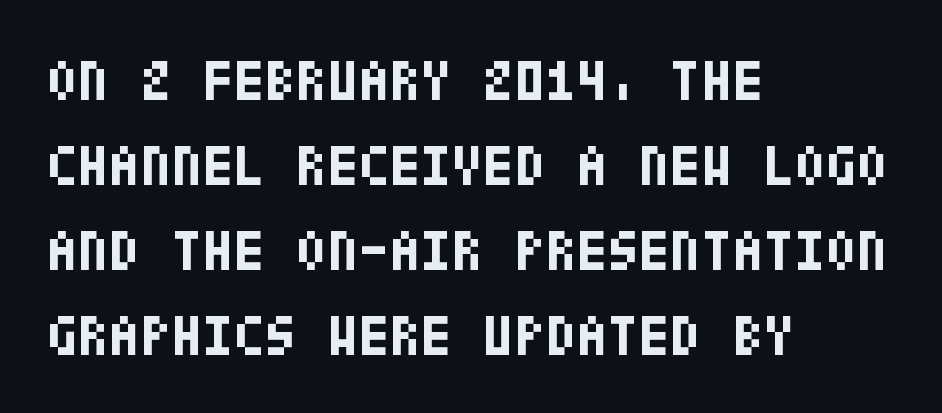
Q: Is the text bold? A: Yes.
Q: Is the text italic (slanted)? A: No, it is upright.
Q: Is the typeface a serif or a sans-serif typeface? A: Sans-serif.
Q: Is the text underlined? A: No.
Q: How is the paragraph aligned? A: Left-aligned.
Q: Is the spacing between letters normal or unusually wide? A: Normal.
Q: Is the spacing between lines tight, normal or loose? A: Normal.
Q: Width (condensed, normal, or wide)? A: Condensed.
Q: Stroke contrast? A: Low.
Q: x-height? A: Large.
